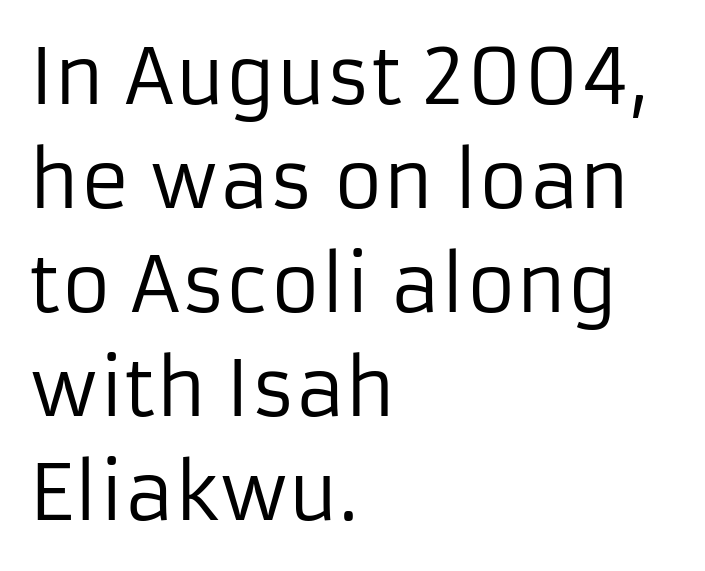
Glance below the letters and you will spot only blank space. The compositor pushed each line to the left boundary. The axis of the letterforms is exactly vertical. Short note: letters normally spaced. The passage shown stacks its lines at a standard gap. The rendering uses natural spacing where letterforms have individual widths.
